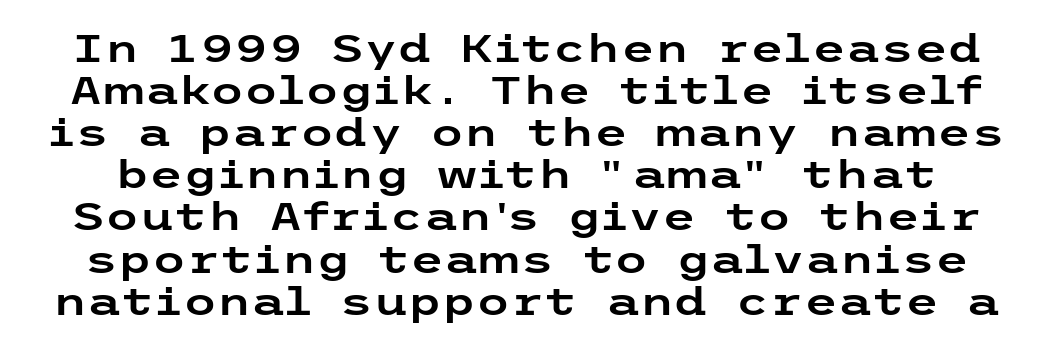
Q: Is the text italic (slanted)? A: No, it is upright.
Q: Is the typeface a serif or a sans-serif typeface? A: Sans-serif.
Q: Is the text underlined? A: No.
Q: Is the spacing between letters normal or unusually wide? A: Normal.
Q: Is the spacing between lines tight, normal or loose? A: Tight.
Q: Width (condensed, normal, or wide)? A: Wide.
Q: Stroke contrast? A: Low.
Q: x-height? A: Medium.
